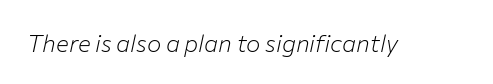
No extra tracking has been applied to these lines. Stems and bowls with no extra thickness — not bold. The whole block is typeset with a tilt. Beneath every word, the page is bare.
